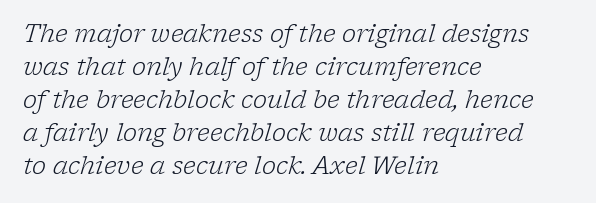
{"italic": "yes", "lean": "right", "slant_degrees": 17, "bold": "no", "underline": "no", "align": "left", "line_spacing": "normal", "line_spacing_ratio": 1.37, "letter_spacing": "normal", "letter_spacing_em": 0.0, "glyph_px": 24}
